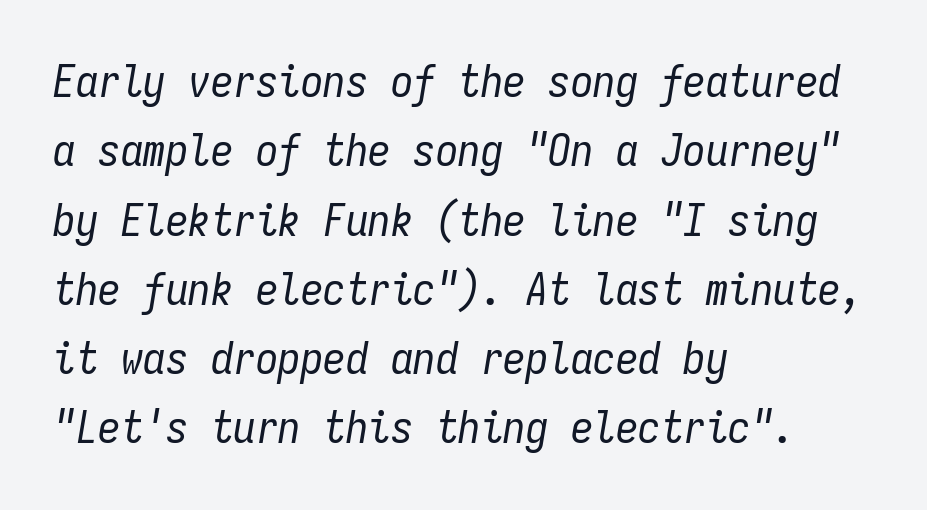
The block of text has a typical density, with ordinary space between rows. How are the letters spaced? Ordinarily, with no added tracking. Note the uniform advance width — an 'i' takes as much space as an 'm'. A light-to-regular cut is what we see here. These lines are set flush left with a ragged right edge.
